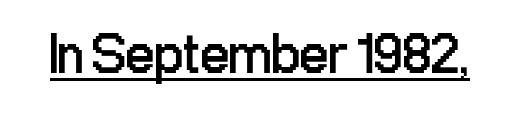
Proportional: the letters do not fall into vertical columns. The font is comparable to plain body text, perhaps lighter. The letters stand straight up with perfectly vertical stems. What kind of face is this? One without serifs — a sans. Each word holds together tightly as a unit, with standard inter-letter gaps. This is underlined copy, the kind a proofreader might mark for attention.
